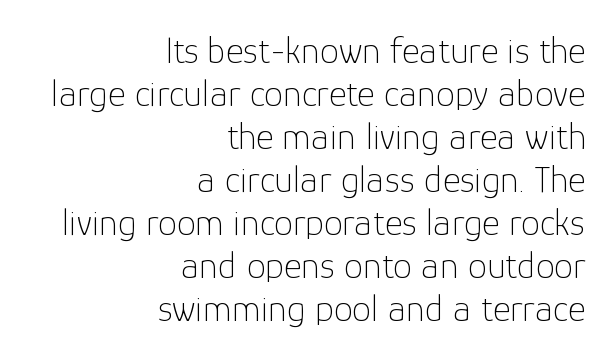
Q: Is the text bold? A: No.
Q: Is the text italic (slanted)? A: No, it is upright.
Q: Is the typeface a serif or a sans-serif typeface? A: Sans-serif.
Q: Is the text underlined? A: No.
Q: How is the paragraph aligned? A: Right-aligned.
Q: Is the spacing between letters normal or unusually wide? A: Normal.
Q: Is the spacing between lines tight, normal or loose? A: Tight.
Q: Width (condensed, normal, or wide)? A: Normal.
Q: Stroke contrast? A: Low.
Q: x-height? A: Medium.
Q: Monospaced? A: No.
